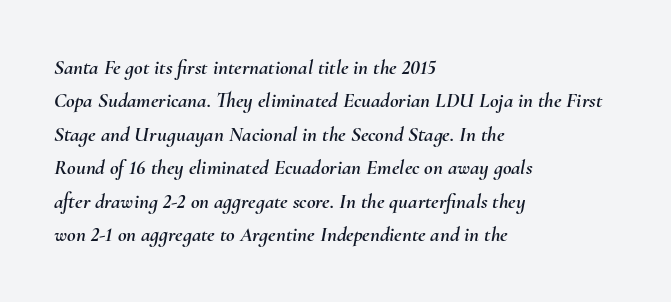
The image shows 21 px text type, italic (leaning right); set left-aligned, normal line spacing (1.59x), normal letter spacing, not underlined.
